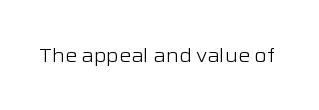
The image shows 20 px text type, upright; set normal letter spacing, not underlined.
